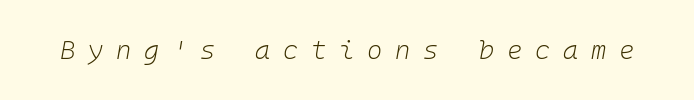
Q: Is the text bold? A: No.
Q: Is the text italic (slanted)? A: Yes, it leans right by about 10 degrees.
Q: Is the text underlined? A: No.
Q: Is the spacing between letters normal or unusually wide? A: Unusually wide.
